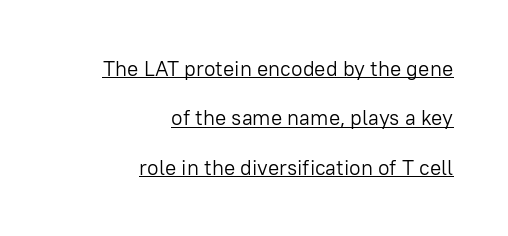
Q: Is the text bold? A: No.
Q: Is the text italic (slanted)? A: No, it is upright.
Q: Is the text underlined? A: Yes.
Q: How is the paragraph aligned? A: Right-aligned.
Q: Is the spacing between letters normal or unusually wide? A: Normal.
Q: Is the spacing between lines tight, normal or loose? A: Loose.
